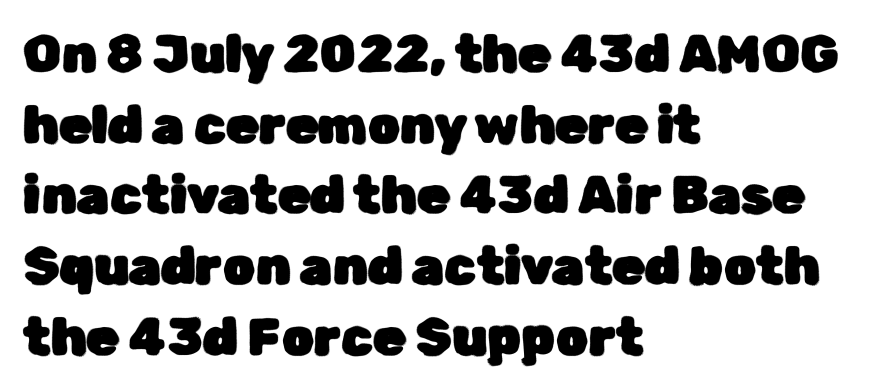
{"serif": "no", "italic": "no", "width": "normal", "stroke_contrast": "low", "x_height": "medium", "monospaced": "no", "underline": "no", "align": "left", "line_spacing": "normal", "line_spacing_ratio": 1.36, "letter_spacing": "normal", "letter_spacing_em": 0.0, "glyph_px": 52}
